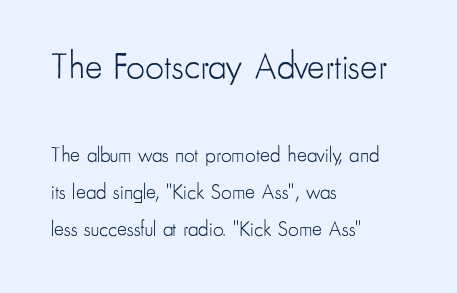
Q: Is the text bold? A: No.
Q: Is the text italic (slanted)? A: No, it is upright.
Q: Is the typeface a serif or a sans-serif typeface? A: Sans-serif.
Q: Is the text underlined? A: No.
Q: How is the paragraph aligned? A: Left-aligned.
Q: Is the spacing between letters normal or unusually wide? A: Normal.
Q: Which block of text is set in a larger size, the first (top) or the second (bottom)? A: The first (top) one.
Q: Width (condensed, normal, or wide)? A: Condensed.
Q: Stroke contrast? A: Low.
Q: x-height? A: Small.
Q: Monospaced? A: No.
